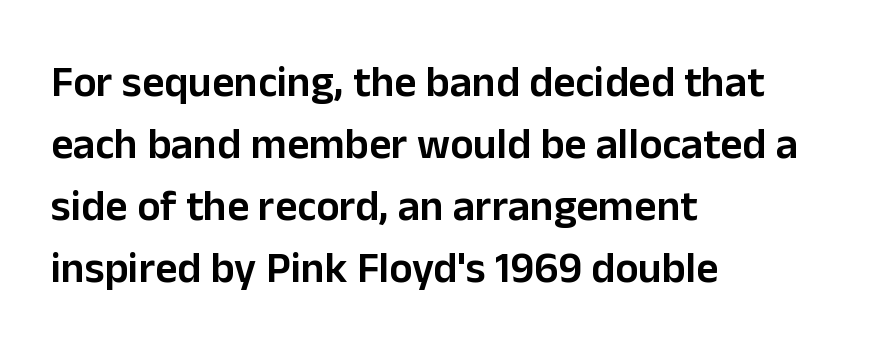
The image shows 43 px semibold sans-serif type, upright; set left-aligned, normal line spacing (1.44x), normal letter spacing, not underlined; low stroke contrast and a medium x-height.
